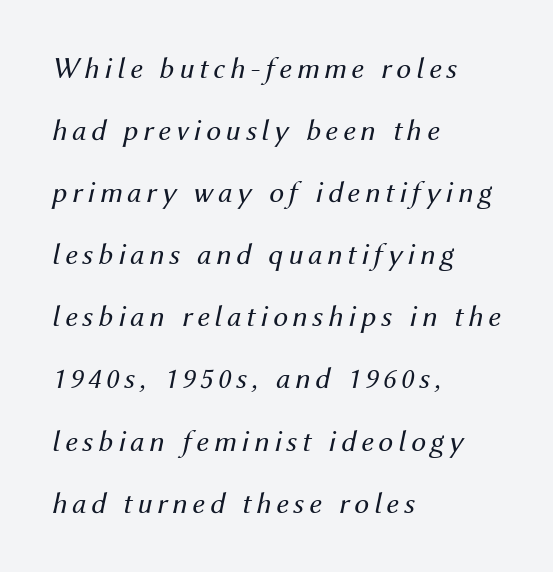
The image shows 30 px regular-weight type, italic (leaning right); set left-aligned, loose line spacing (2.07x), not underlined; medium stroke contrast and a medium x-height.
